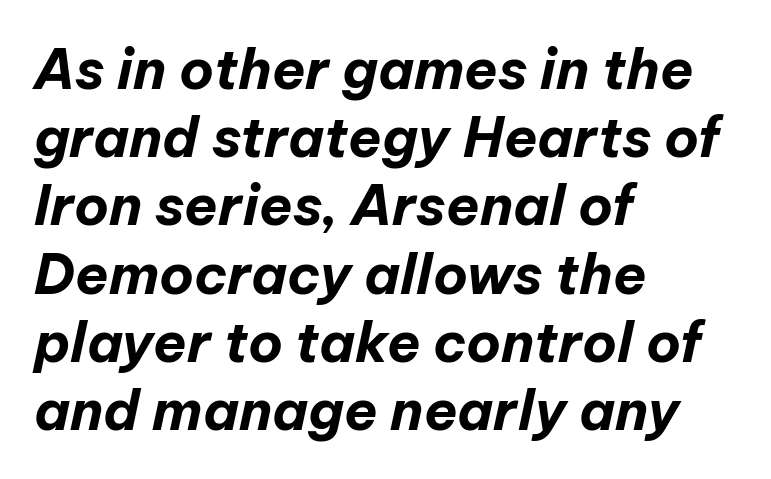
Q: Is the text bold? A: Yes.
Q: Is the text italic (slanted)? A: Yes, it leans right by about 12 degrees.
Q: Is the text underlined? A: No.
Q: How is the paragraph aligned? A: Left-aligned.
Q: Is the spacing between letters normal or unusually wide? A: Normal.
Q: Width (condensed, normal, or wide)? A: Normal.
Q: Stroke contrast? A: Low.
Q: x-height? A: Medium.
Q: Monospaced? A: No.
